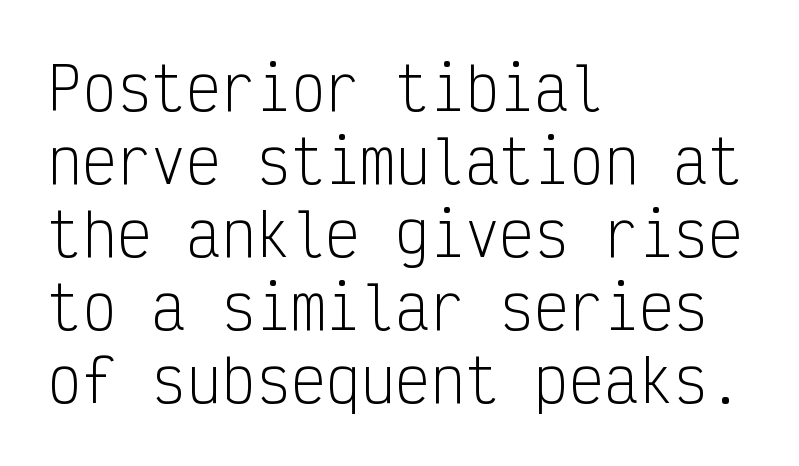
The image shows 58 px light, condensed sans-serif type, upright, monospaced; set left-aligned, normal line spacing (1.26x), normal letter spacing, not underlined; low stroke contrast and a medium x-height.
